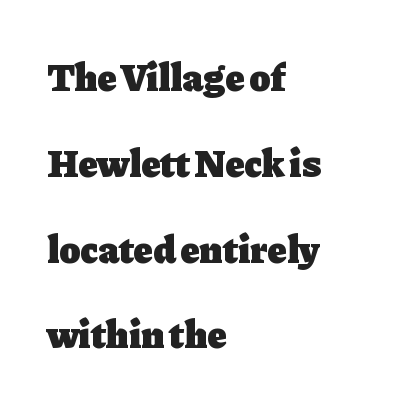
Q: Is the text bold? A: Yes.
Q: Is the text italic (slanted)? A: No, it is upright.
Q: Is the typeface a serif or a sans-serif typeface? A: Serif.
Q: Is the text underlined? A: No.
Q: How is the paragraph aligned? A: Left-aligned.
Q: Is the spacing between letters normal or unusually wide? A: Normal.
Q: Is the spacing between lines tight, normal or loose? A: Loose.
Q: Width (condensed, normal, or wide)? A: Normal.
Q: Stroke contrast? A: Low.
Q: x-height? A: Medium.
Q: Monospaced? A: No.
